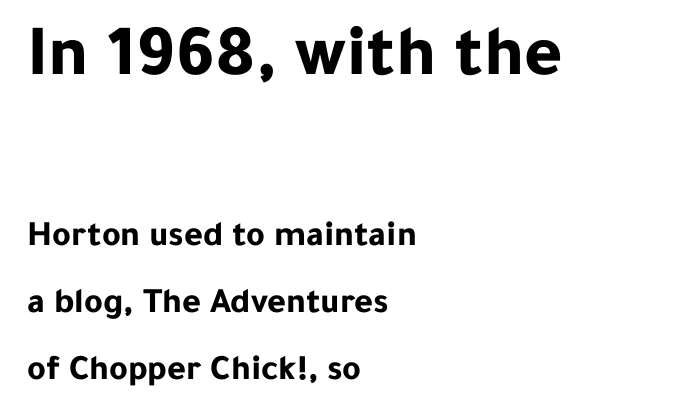
Q: Is the text bold? A: Yes.
Q: Is the text italic (slanted)? A: No, it is upright.
Q: Is the typeface a serif or a sans-serif typeface? A: Sans-serif.
Q: Is the text underlined? A: No.
Q: How is the paragraph aligned? A: Left-aligned.
Q: Is the spacing between letters normal or unusually wide? A: Normal.
Q: Which block of text is set in a larger size, the first (top) or the second (bottom)? A: The first (top) one.
Q: Width (condensed, normal, or wide)? A: Normal.
Q: Stroke contrast? A: Low.
Q: x-height? A: Medium.
Q: Monospaced? A: No.
